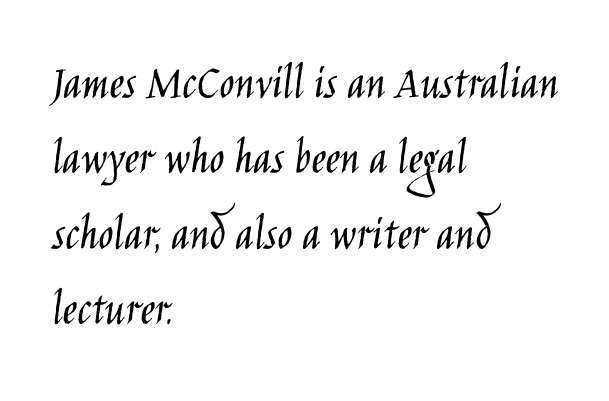
{"serif": "no", "bold": "no", "weight": "light", "width": "condensed", "stroke_contrast": "low", "x_height": "large", "monospaced": "no", "underline": "no", "align": "left", "line_spacing": "normal", "line_spacing_ratio": 1.51, "letter_spacing": "normal", "letter_spacing_em": 0.0, "glyph_px": 50}
